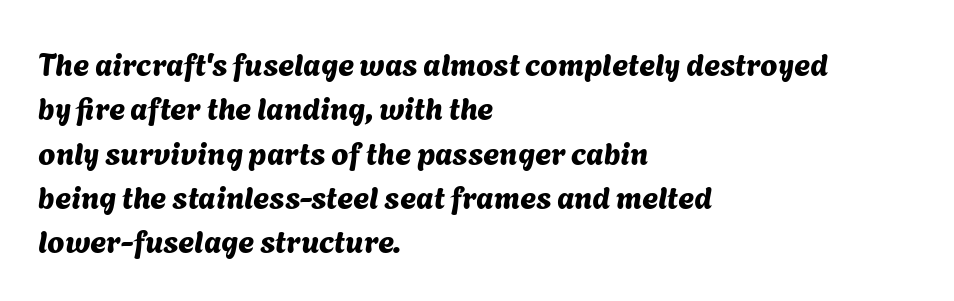
{"serif": "no", "width": "normal", "stroke_contrast": "medium", "x_height": "medium", "monospaced": "no", "underline": "no", "align": "left", "line_spacing": "normal", "line_spacing_ratio": 1.43, "letter_spacing": "normal", "letter_spacing_em": 0.0, "glyph_px": 31}
